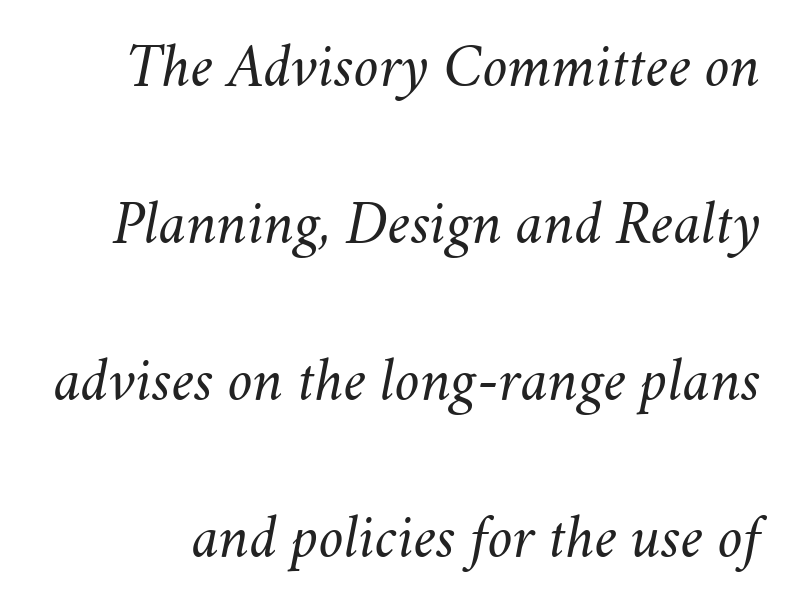
The space directly below the letters is spotless. It's the slanting kind of type. Is this a fixed-width face? No — the glyphs have proportional, varying widths. This sample trades compactness for vertical openness between lines.
